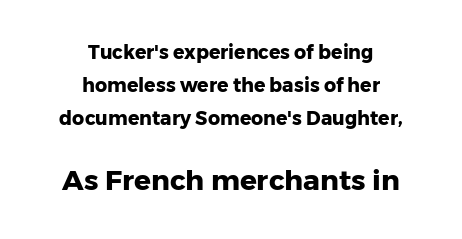
Look at the glyph heights: the lower group is clearly the bigger setting. Bold? Absolutely — the strokes are thick and heavy. Every row of glyphs is offset so its center matches the block's center. This is the regular roman posture of the typeface. A typesetter would call this proportional, since set widths differ per character. The designer went with a sans here, leaving each stem footless.
